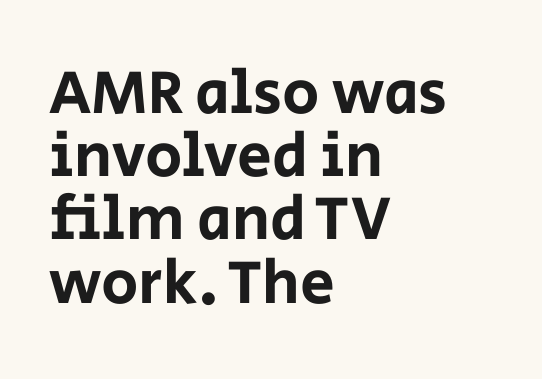
One glance says dense: line gaps are narrower than usual. Short note: letters normally spaced. Is this a sans? Yes — the strokes have no serifs. Short and long lines alike share a common starting point at left. This sample has the flowing, uneven cadence of proportional lettering. Glance below the letters and you will spot only blank space.
